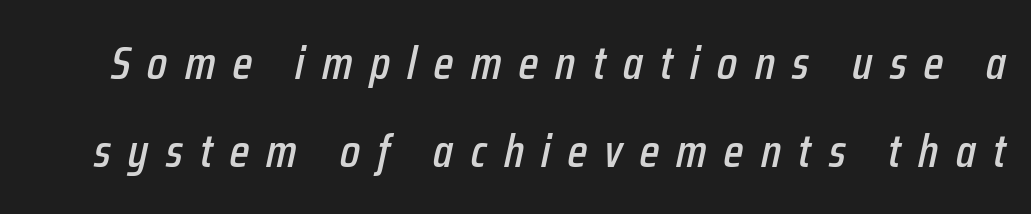
{"italic": "yes", "lean": "right", "slant_degrees": 12, "width": "condensed", "stroke_contrast": "low", "x_height": "medium", "monospaced": "no", "underline": "no", "line_spacing_ratio": 1.88, "letter_spacing": "wide", "letter_spacing_em": 0.37, "glyph_px": 47}
